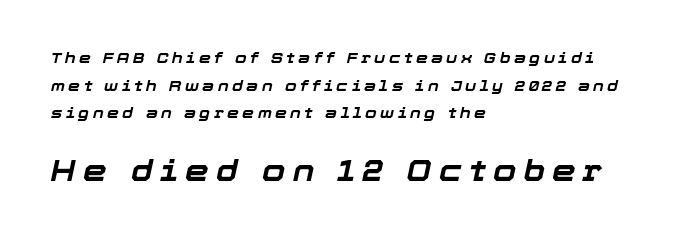
The image shows 30 px bold type, italic (leaning right); set left-aligned, line spacing 1.84x, unusually wide letter spacing (+0.23 em), not underlined; the second (bottom) block is 2.0x larger; low stroke contrast and a medium x-height.
